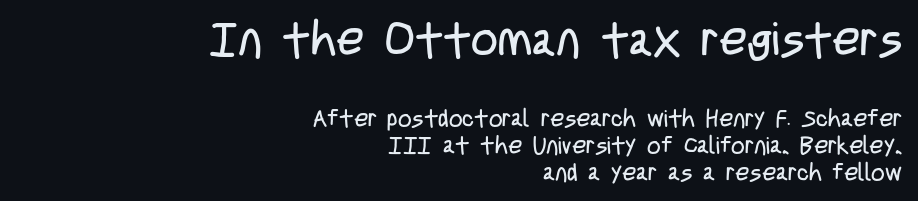
The image shows 47 px regular-weight, condensed sans-serif type, upright; set right-aligned, tight line spacing (1.12x), normal letter spacing, not underlined; the first (top) block is 1.96x larger; low stroke contrast and a large x-height.
